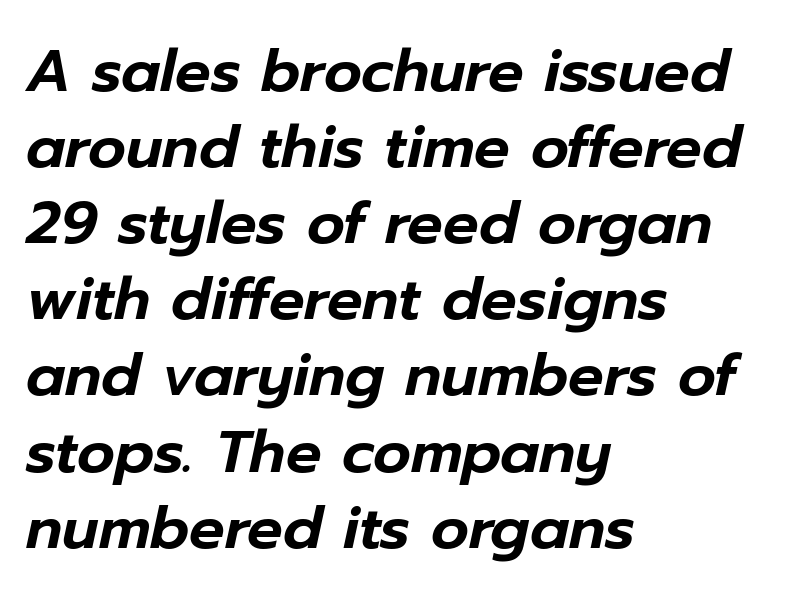
{"italic": "yes", "lean": "right", "slant_degrees": 12, "width": "normal", "stroke_contrast": "low", "x_height": "medium", "monospaced": "no", "underline": "no", "align": "left", "line_spacing": "normal", "line_spacing_ratio": 1.29, "letter_spacing": "normal", "letter_spacing_em": 0.0, "glyph_px": 59}
